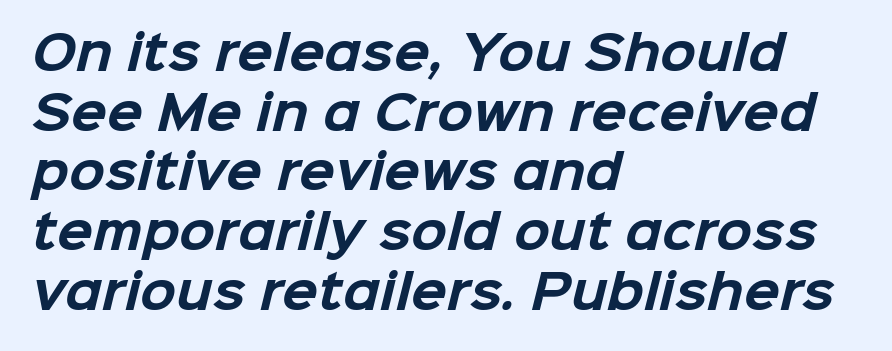
Does the leading feel generous? No, just average. This sample uses plain, unmodified letter spacing. The letters carry no serifs — their stems end cleanly without finishing strokes. Each line starts at the same left margin while the right side varies. Words float on clear page, feet unadorned.
